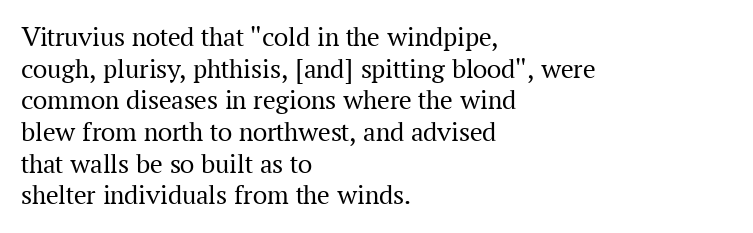
Is this a heavy cut? Hardly; it is regular or lighter. Each line starts at the same left margin while the right side varies. Descenders are the only things crossing below the line. Are there feet on the stems? There are — it's a serif. The passage shown is typed in a proportional face where columns would drift. Observe the ordinary spacing: letters are neighbours, not strangers.
